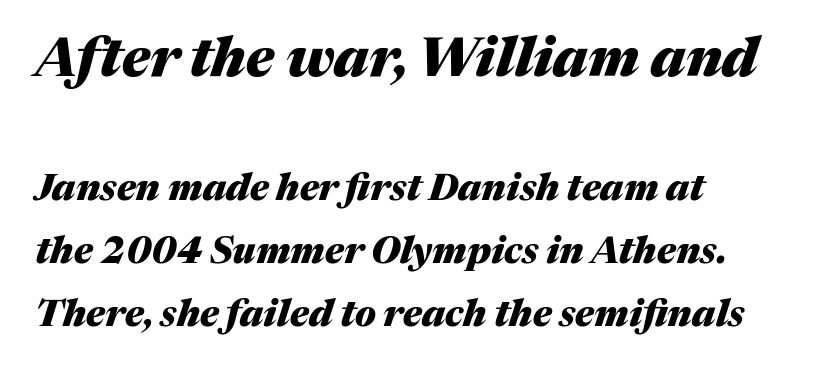
{"italic": "yes", "lean": "right", "slant_degrees": 17, "bold": "yes", "weight": "heavy", "width": "normal", "stroke_contrast": "medium", "x_height": "medium", "monospaced": "no", "underline": "no", "align": "left", "line_spacing": "normal", "line_spacing_ratio": 1.7, "letter_spacing": "normal", "letter_spacing_em": 0.0, "larger_block": "first", "size_ratio": 1.49, "glyph_px": 55}
